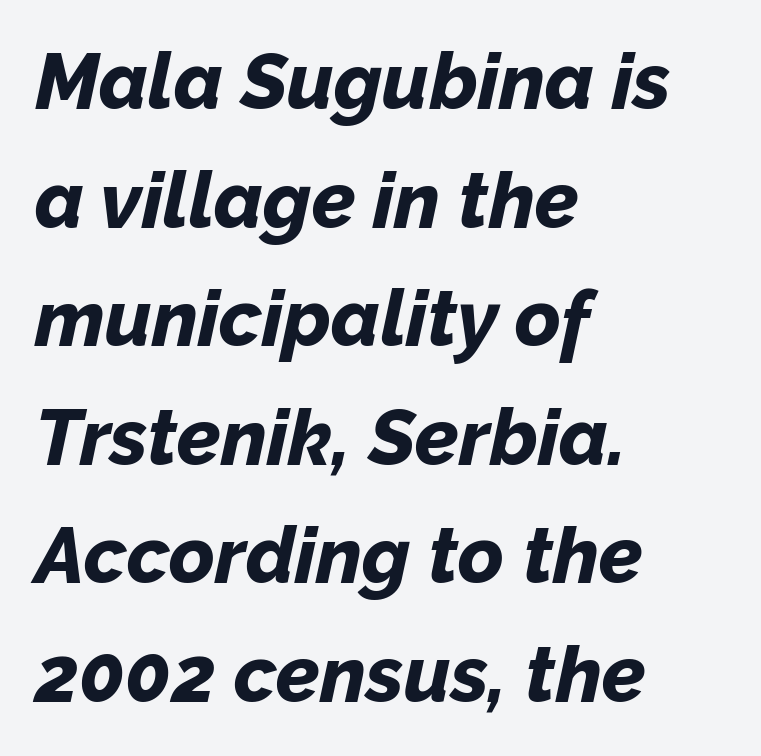
{"italic": "yes", "lean": "right", "slant_degrees": 12, "bold": "yes", "weight": "bold", "width": "normal", "stroke_contrast": "low", "x_height": "medium", "monospaced": "no", "underline": "no", "align": "left", "line_spacing": "normal", "line_spacing_ratio": 1.52, "letter_spacing": "normal", "letter_spacing_em": 0.0, "glyph_px": 78}
